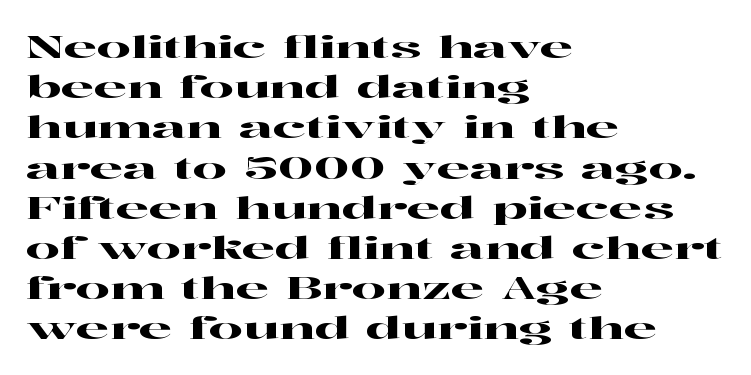
{"serif": "yes", "italic": "no", "width": "wide", "stroke_contrast": "high", "x_height": "medium", "monospaced": "no", "underline": "no", "align": "left", "line_spacing": "normal", "line_spacing_ratio": 1.34, "letter_spacing": "normal", "letter_spacing_em": 0.0, "glyph_px": 30}
